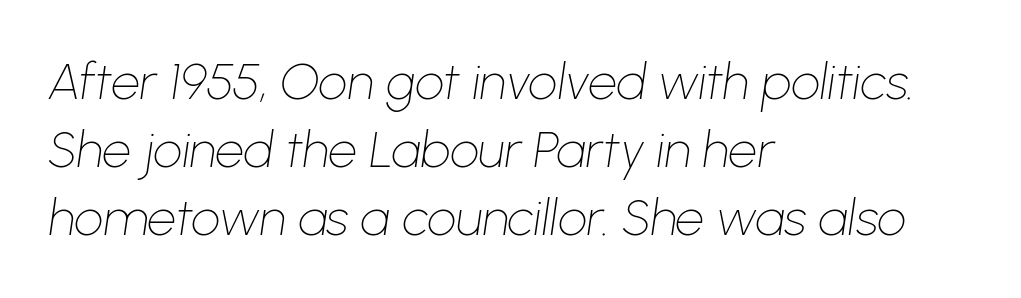
Q: Is the text bold? A: No.
Q: Is the text italic (slanted)? A: Yes, it leans right by about 8 degrees.
Q: Is the text underlined? A: No.
Q: How is the paragraph aligned? A: Left-aligned.
Q: Is the spacing between letters normal or unusually wide? A: Normal.
Q: Is the spacing between lines tight, normal or loose? A: Normal.
Q: Width (condensed, normal, or wide)? A: Normal.
Q: Stroke contrast? A: Low.
Q: x-height? A: Medium.
Q: Monospaced? A: No.
